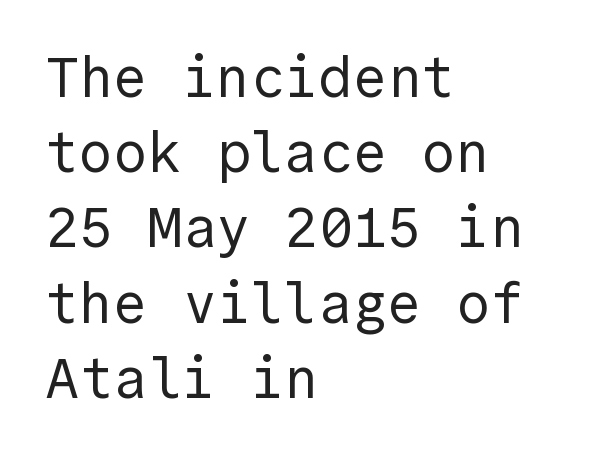
{"serif": "no", "italic": "no", "bold": "no", "weight": "regular", "width": "normal", "x_height": "medium", "underline": "no", "align": "left", "line_spacing": "normal", "line_spacing_ratio": 1.32, "letter_spacing": "normal", "letter_spacing_em": 0.0, "glyph_px": 57}
